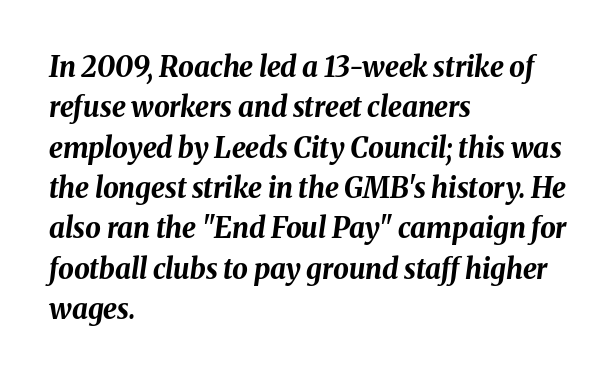
{"italic": "yes", "lean": "right", "slant_degrees": 8, "bold": "yes", "weight": "bold", "width": "normal", "stroke_contrast": "medium", "x_height": "medium", "monospaced": "no", "underline": "no", "align": "left", "line_spacing": "normal", "line_spacing_ratio": 1.44, "letter_spacing": "normal", "letter_spacing_em": 0.0, "glyph_px": 28}
